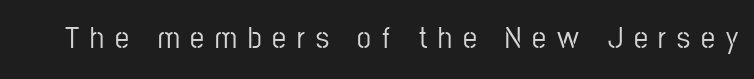
The designer went with a sans here, leaving each stem footless. Lines of text with bare space underneath. Posture: vertical. In terms of letterspacing, this is a distinctly airy, spread setting.
